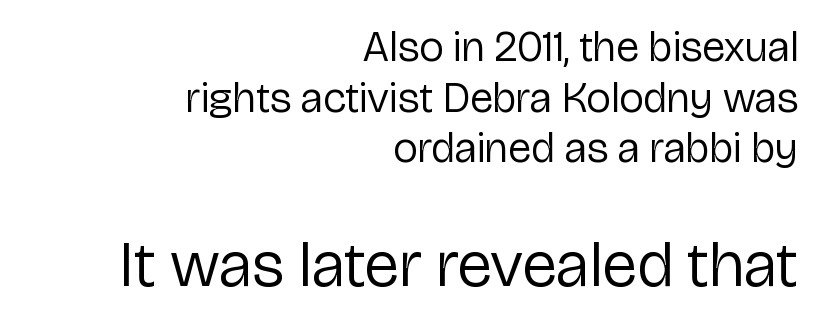
{"serif": "no", "italic": "no", "bold": "no", "weight": "regular", "width": "normal", "stroke_contrast": "low", "x_height": "medium", "monospaced": "no", "underline": "no", "align": "right", "line_spacing_ratio": 1.18, "letter_spacing": "normal", "letter_spacing_em": 0.0, "larger_block": "second", "size_ratio": 1.51, "glyph_px": 65}
